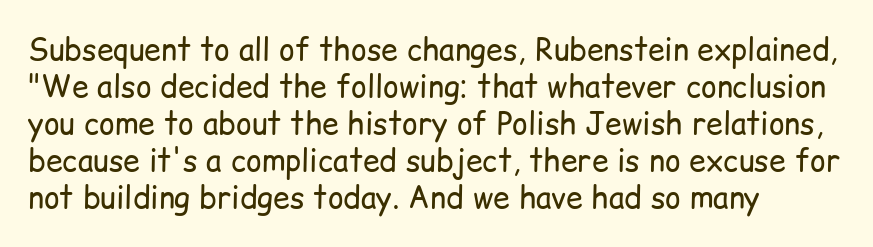
The image shows 30 px regular-weight sans-serif type, upright; set left-aligned, line spacing 1.23x, normal letter spacing, not underlined; low stroke contrast and a medium x-height.
